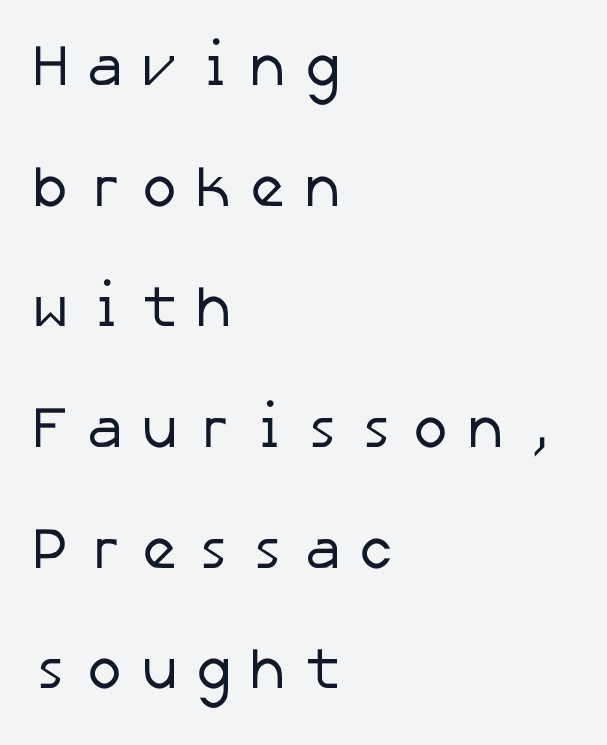
This sample trades compactness for vertical openness between lines. The space beneath each line is pristine and unruled. Casual observation: everything's shoved over to the left. Weight: not bold — regular or lighter. Compared with typical body copy, the letter spacing here is much looser.
